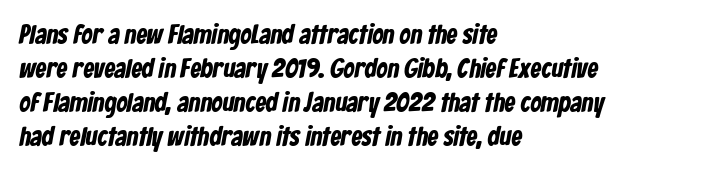
{"bold": "yes", "underline": "no", "align": "left", "line_spacing": "normal", "line_spacing_ratio": 1.26, "letter_spacing": "normal", "letter_spacing_em": 0.0, "glyph_px": 27}
